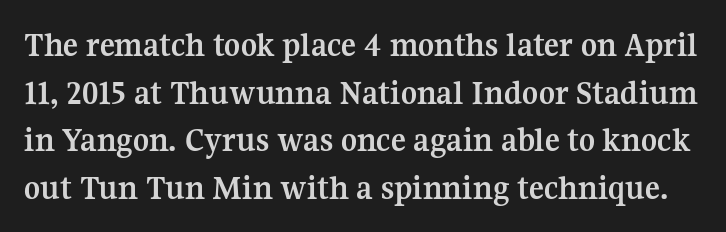
{"serif": "yes", "italic": "no", "bold": "yes", "weight": "semibold", "width": "normal", "stroke_contrast": "medium", "x_height": "medium", "monospaced": "no", "underline": "no", "line_spacing": "normal", "line_spacing_ratio": 1.36, "letter_spacing": "normal", "letter_spacing_em": 0.0, "glyph_px": 35}
